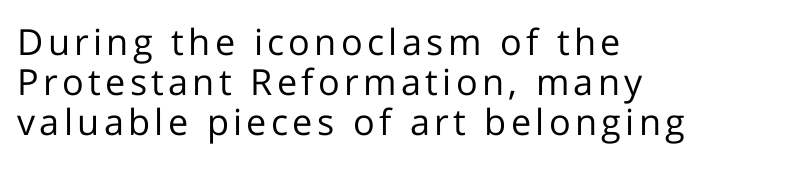
Q: Is the text bold? A: No.
Q: Is the text italic (slanted)? A: No, it is upright.
Q: Is the typeface a serif or a sans-serif typeface? A: Sans-serif.
Q: Is the text underlined? A: No.
Q: How is the paragraph aligned? A: Left-aligned.
Q: Is the spacing between lines tight, normal or loose? A: Tight.
Q: Width (condensed, normal, or wide)? A: Normal.
Q: Stroke contrast? A: Low.
Q: x-height? A: Medium.
Q: Monospaced? A: No.
